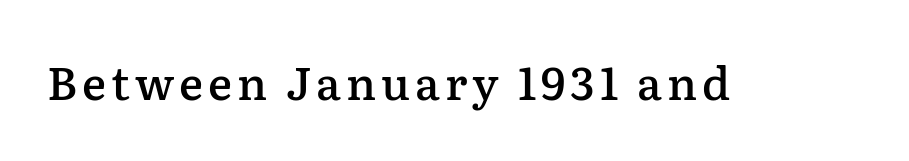
Looks like regular typesetting: each glyph gets only the width it needs. The space beneath each line is pristine and unruled. Does the lettering tilt? It doesn't — this is upright. I'd describe the lettering as semibold — firm but not a full bold.
